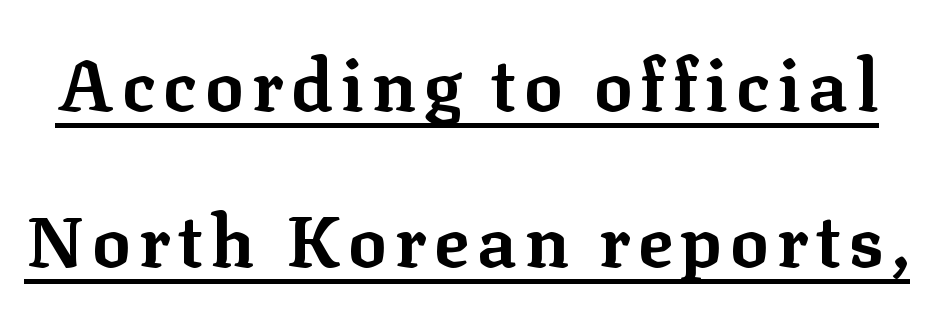
The lines are spread far apart with generous leading. Think of a printed novel: that variable character pitch is what you see here. The passage shown is typeset with a serif family. The specimen includes a rule beneath the text block's lines. The typesetting leans heavy: a genuine bold. A typesetter would mark this as roman, not italic.
